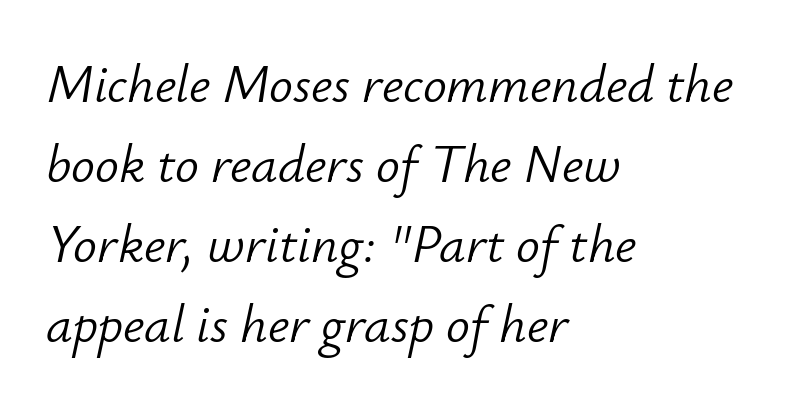
The image shows 53 px light type, italic (leaning right); set left-aligned, normal line spacing (1.51x), normal letter spacing, not underlined; low stroke contrast and a small x-height.
